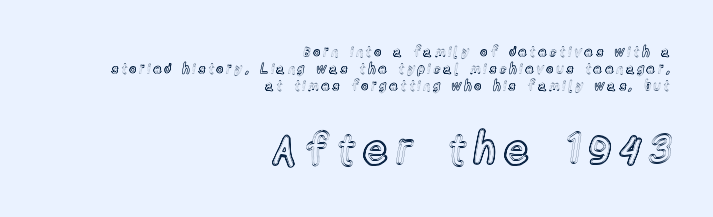
Q: Is the text italic (slanted)? A: Yes.
Q: Is the text underlined? A: No.
Q: How is the paragraph aligned? A: Right-aligned.
Q: Is the spacing between letters normal or unusually wide? A: Unusually wide.
Q: Which block of text is set in a larger size, the first (top) or the second (bottom)? A: The second (bottom) one.
Q: Width (condensed, normal, or wide)? A: Condensed.
Q: x-height? A: Medium.
Q: Monospaced? A: No.
